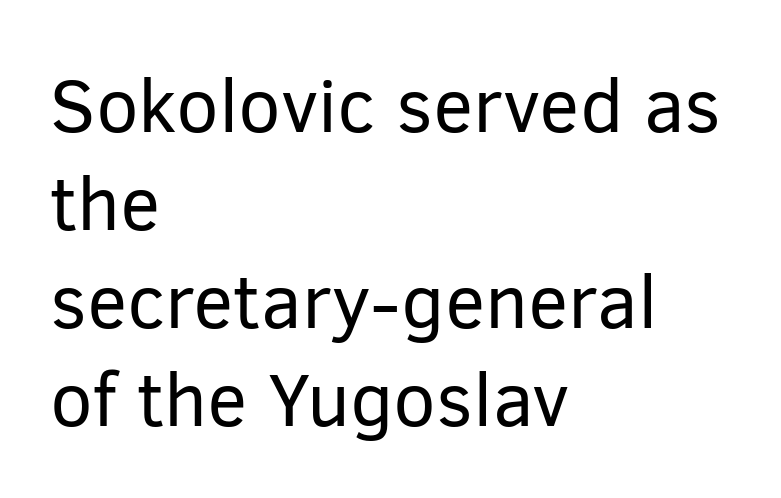
{"serif": "no", "italic": "no", "bold": "no", "weight": "regular", "width": "normal", "stroke_contrast": "low", "x_height": "medium", "monospaced": "no", "underline": "no", "align": "left", "line_spacing": "normal", "line_spacing_ratio": 1.29, "letter_spacing": "normal", "letter_spacing_em": 0.0, "glyph_px": 76}
